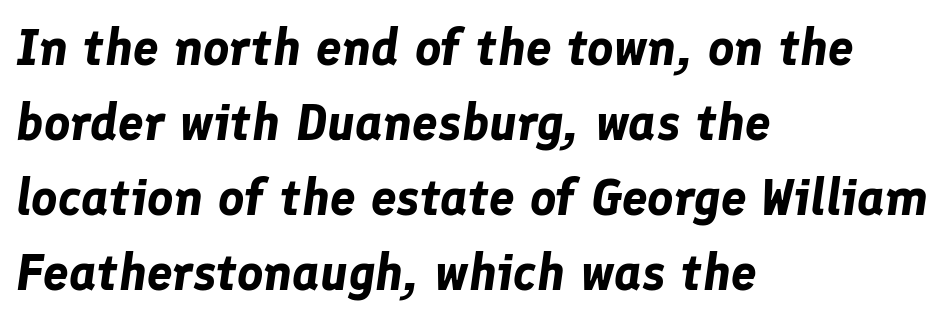
Q: Is the text bold? A: Yes.
Q: Is the text italic (slanted)? A: Yes, it leans right by about 8 degrees.
Q: Is the text underlined? A: No.
Q: How is the paragraph aligned? A: Left-aligned.
Q: Is the spacing between letters normal or unusually wide? A: Normal.
Q: Is the spacing between lines tight, normal or loose? A: Normal.
Q: Width (condensed, normal, or wide)? A: Normal.
Q: Stroke contrast? A: Low.
Q: x-height? A: Medium.
Q: Monospaced? A: No.
